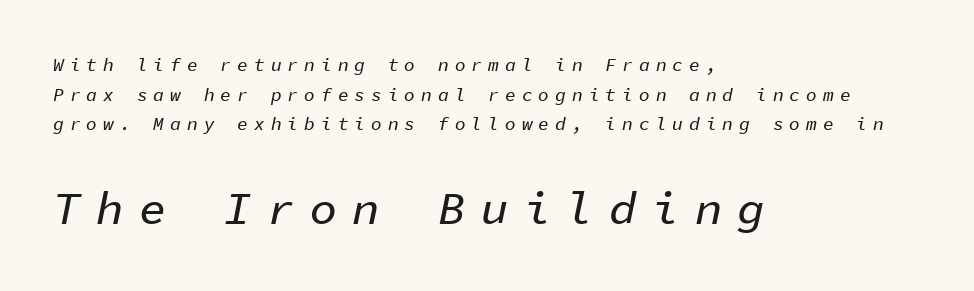
Q: Is the text italic (slanted)? A: Yes, it leans right by about 11 degrees.
Q: Is the text underlined? A: No.
Q: How is the paragraph aligned? A: Left-aligned.
Q: Is the spacing between letters normal or unusually wide? A: Unusually wide.
Q: Is the spacing between lines tight, normal or loose? A: Normal.
Q: Which block of text is set in a larger size, the first (top) or the second (bottom)? A: The second (bottom) one.
Q: Width (condensed, normal, or wide)? A: Normal.
Q: Stroke contrast? A: Low.
Q: x-height? A: Medium.
Q: Monospaced? A: Yes.
